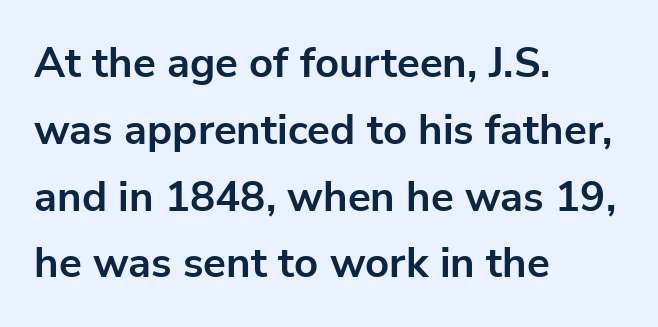
The image shows 42 px bold sans-serif type, upright; set left-aligned, normal line spacing (1.59x), normal letter spacing, not underlined; low stroke contrast and a medium x-height.
